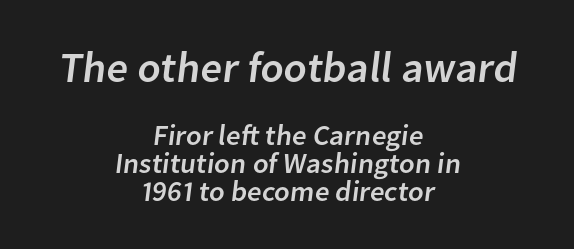
The image shows 43 px sans-serif type; set centered, tight line spacing (0.98x), normal letter spacing, not underlined; the first (top) block is 1.48x larger; low stroke contrast and a medium x-height.
